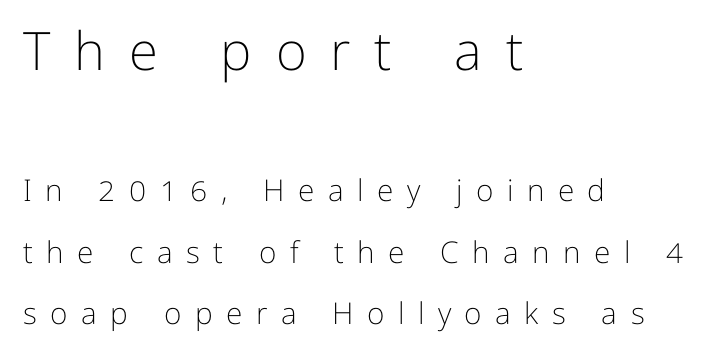
The passage shown has open, widely tracked lettering throughout. Spacing verdict: proportional, widths tailored to each character. You can tell it's not italic because the verticals are truly vertical. Compared with a typical body face, this is equally light or lighter still. Regarding serifs, this sample does without them. Has an underline been added? It has not.
